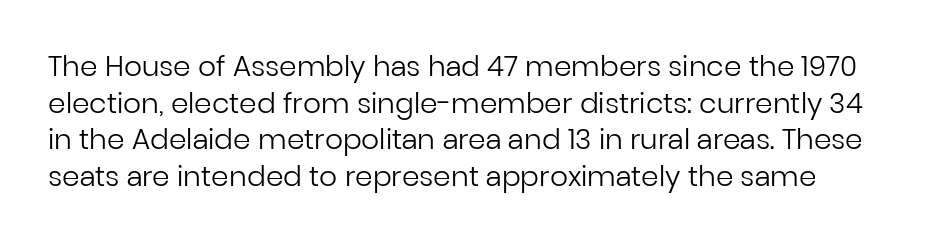
The passage shown stacks its lines at a standard gap. The letters sit at their default tracking, neither squeezed nor spread. Rule under the text: the space is simply empty. Is there any slant? The stems are plumb.
